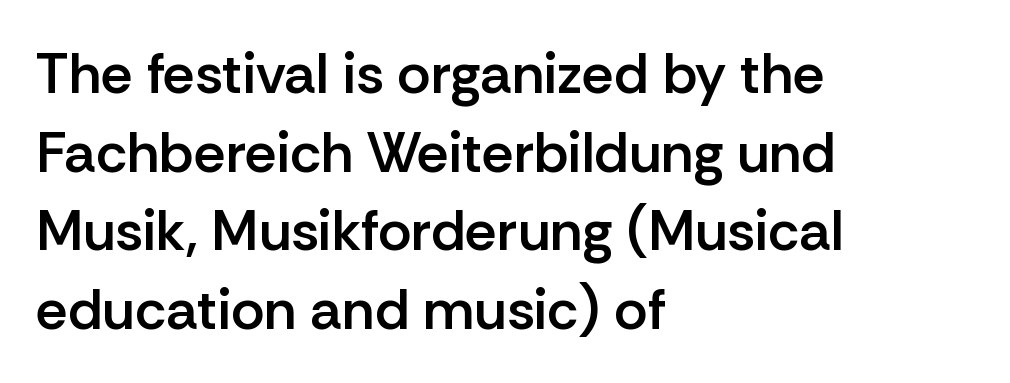
Q: Is the text bold? A: Semi-bold.
Q: Is the text italic (slanted)? A: No, it is upright.
Q: Is the typeface a serif or a sans-serif typeface? A: Sans-serif.
Q: Is the text underlined? A: No.
Q: How is the paragraph aligned? A: Left-aligned.
Q: Is the spacing between letters normal or unusually wide? A: Normal.
Q: Is the spacing between lines tight, normal or loose? A: Normal.
Q: Width (condensed, normal, or wide)? A: Normal.
Q: Stroke contrast? A: Low.
Q: x-height? A: Medium.
Q: Monospaced? A: No.
